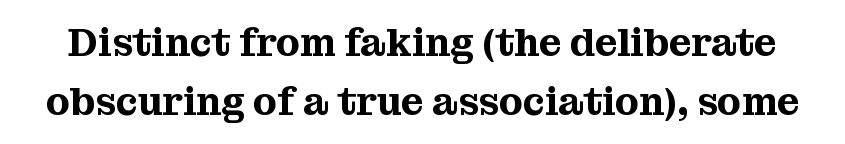
The image shows 39 px serif type, upright; set normal line spacing (1.51x), normal letter spacing, not underlined; medium stroke contrast and a medium x-height.
